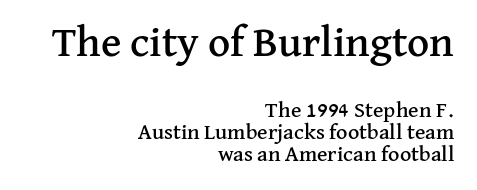
The image shows 43 px serif type, upright; set right-aligned, tight line spacing (1.0x), normal letter spacing, not underlined; the first (top) block is 1.95x larger; medium stroke contrast and a medium x-height.
